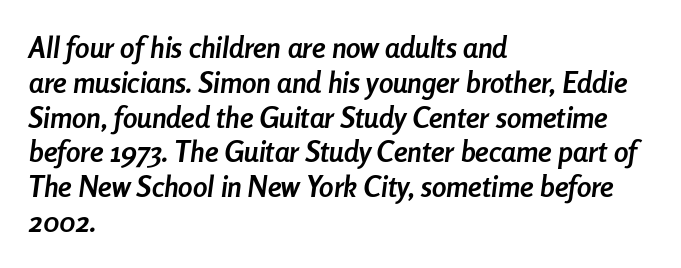
Do the characters align in a grid? No, the font is proportional. Characters follow at the spacing the type designer built in. The zone under the glyphs is completely vacant. The strokes are fattened all the way to bold. Leftover space on each line is placed entirely after the last word. The font's italic variant was chosen for this text.
